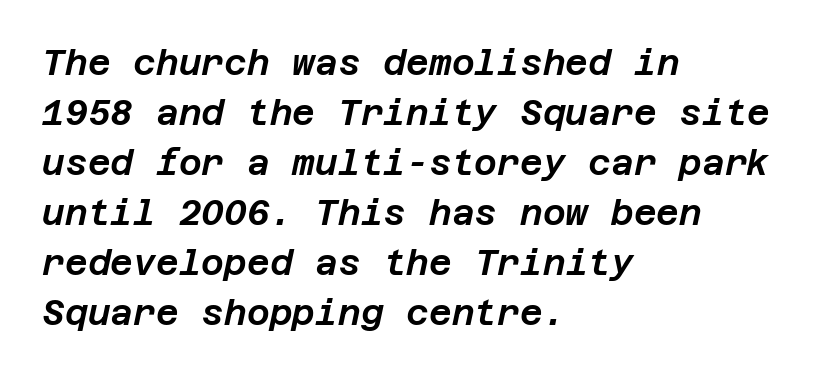
The image shows 35 px text type, italic (leaning right); set left-aligned, normal line spacing (1.43x), normal letter spacing, not underlined; low stroke contrast and a large x-height.
